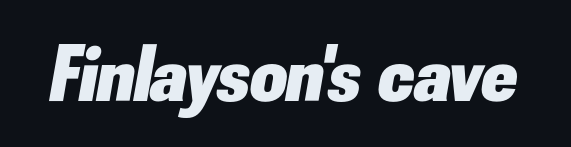
Standard letterfit; no display-style spreading of the glyphs. Here the designer chose a conventional face with non-uniform glyph widths. Every letter is thick-stroked: bold, no question. Looking at the ascenders, they clearly lean. Words float on clear page, feet unadorned.
